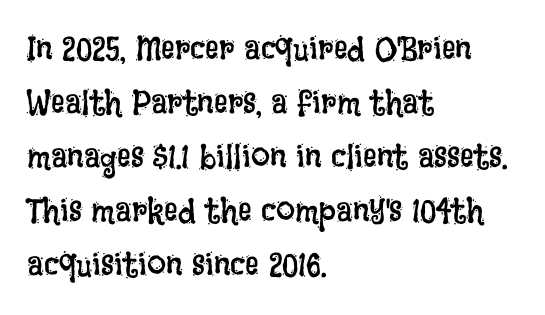
{"italic": "no", "bold": "no", "weight": "regular", "width": "condensed", "stroke_contrast": "low", "x_height": "large", "monospaced": "no", "underline": "no", "align": "left", "line_spacing": "normal", "line_spacing_ratio": 1.59, "letter_spacing": "normal", "letter_spacing_em": 0.0, "glyph_px": 34}
